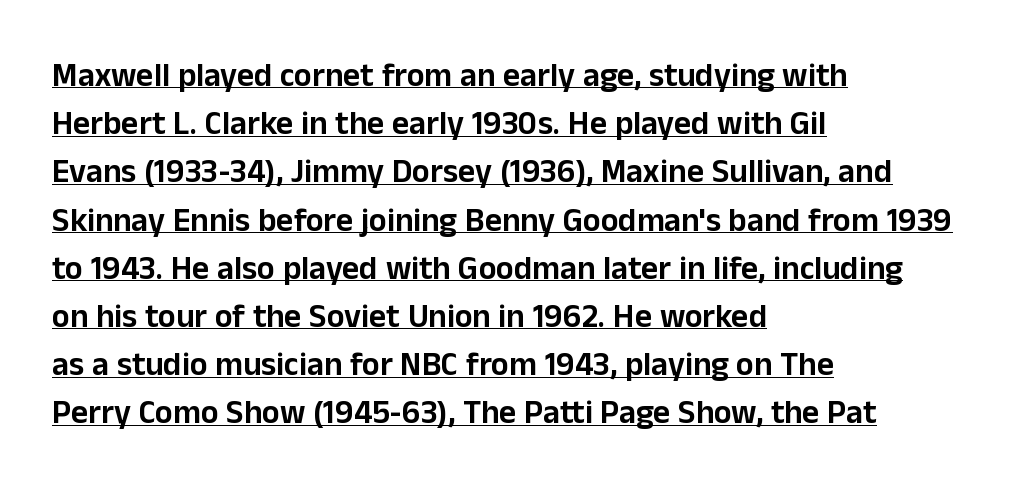
Q: Is the text italic (slanted)? A: No, it is upright.
Q: Is the typeface a serif or a sans-serif typeface? A: Sans-serif.
Q: Is the text underlined? A: Yes.
Q: How is the paragraph aligned? A: Left-aligned.
Q: Is the spacing between letters normal or unusually wide? A: Normal.
Q: Is the spacing between lines tight, normal or loose? A: Normal.
Q: Width (condensed, normal, or wide)? A: Normal.
Q: Stroke contrast? A: Low.
Q: x-height? A: Medium.
Q: Monospaced? A: No.
